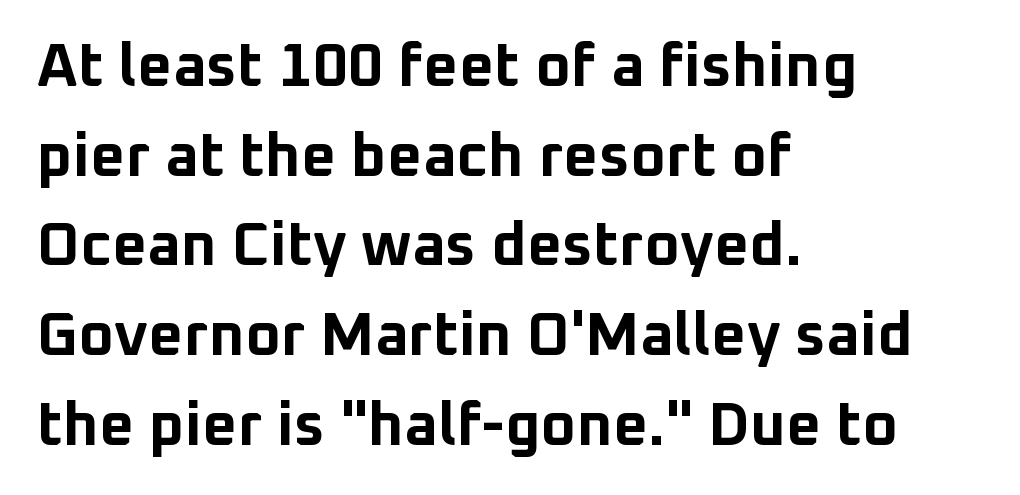
{"serif": "no", "italic": "no", "bold": "yes", "weight": "bold", "width": "normal", "stroke_contrast": "low", "x_height": "medium", "monospaced": "no", "underline": "no", "align": "left", "line_spacing": "normal", "line_spacing_ratio": 1.47, "letter_spacing": "normal", "letter_spacing_em": 0.0, "glyph_px": 61}
